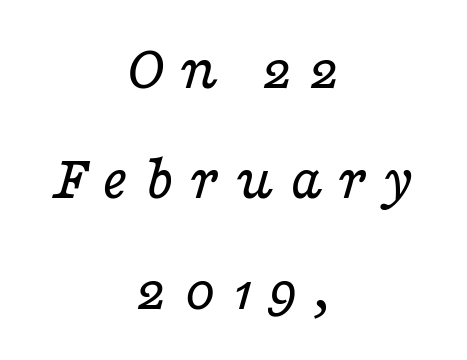
The image shows 65 px regular-weight, wide serif type, italic (leaning right); set centered, normal line spacing (1.7x), unusually wide letter spacing (+0.23 em), not underlined; low stroke contrast and a medium x-height.
